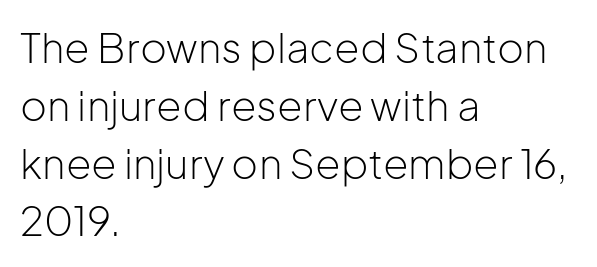
The image shows 41 px light sans-serif type, upright; set left-aligned, normal line spacing (1.41x), normal letter spacing, not underlined; low stroke contrast and a medium x-height.
